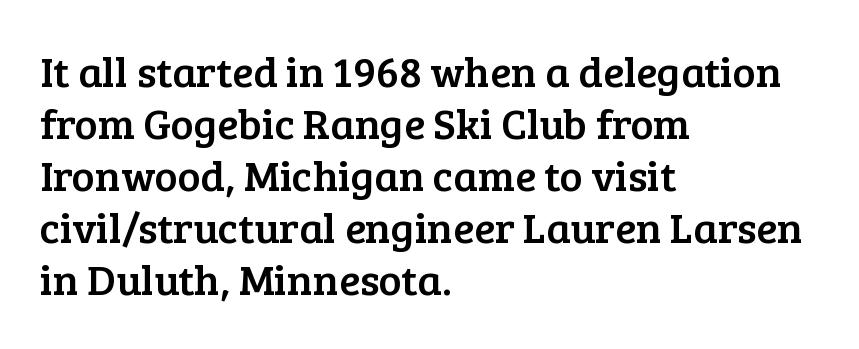
{"serif": "yes", "italic": "no", "width": "normal", "stroke_contrast": "low", "x_height": "medium", "monospaced": "no", "underline": "no", "align": "left", "line_spacing_ratio": 1.21, "letter_spacing": "normal", "letter_spacing_em": 0.0, "glyph_px": 43}
